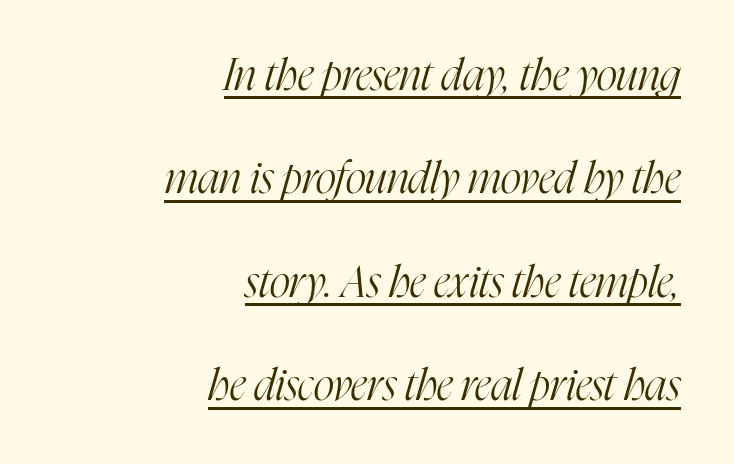
Old-style or modern, the face here clearly has serifs. The compositor pushed each line to the right boundary. The text carries the slant typical of an italic or oblique font. Character widths vary here, with narrow letters taking less room than wide ones. No extra tracking has been applied to these lines. Decoration check: the copy is underlined.
